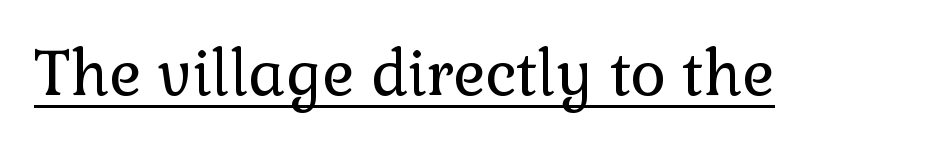
The image shows 61 px regular-weight serif type, upright; set normal letter spacing, underlined; a medium x-height.
